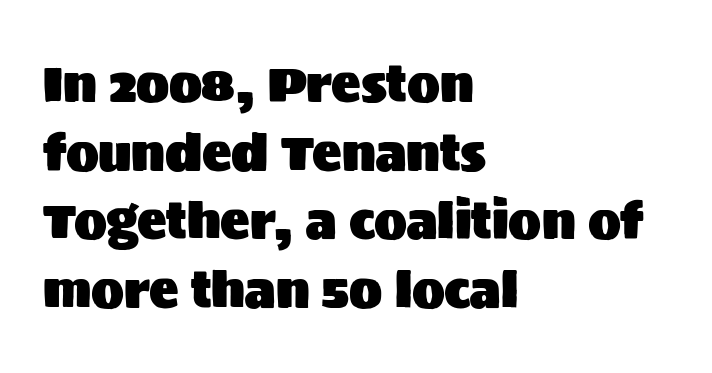
Serifs: no, the terminals of the letterforms are clean. Just letters on the line, the space beneath them empty. The letters advance in unequal steps, a hallmark of proportional type. The letterforms sit shoulder to shoulder at normal distance. Whoever set this chose a conventional vertical rhythm.
